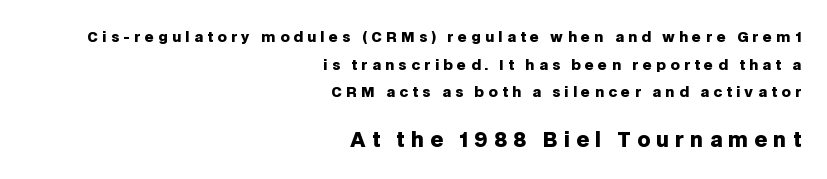
The image shows 20 px bold type, upright; set right-aligned, loose line spacing (1.97x), unusually wide letter spacing (+0.31 em), not underlined; the second (bottom) block is 1.43x larger.
